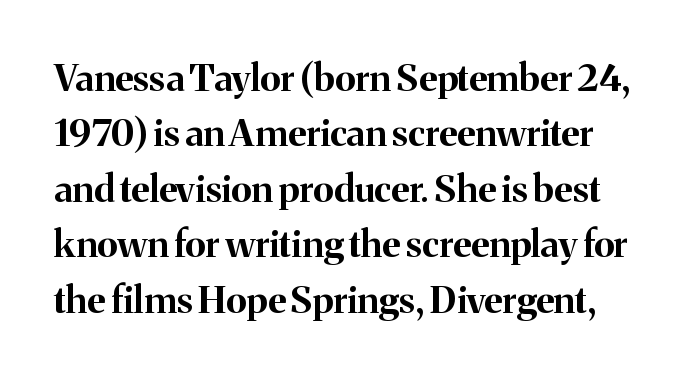
{"serif": "yes", "italic": "no", "bold": "yes", "weight": "bold", "width": "normal", "stroke_contrast": "medium", "x_height": "medium", "monospaced": "no", "underline": "no", "line_spacing": "normal", "line_spacing_ratio": 1.5, "letter_spacing": "normal", "letter_spacing_em": 0.0, "glyph_px": 37}
